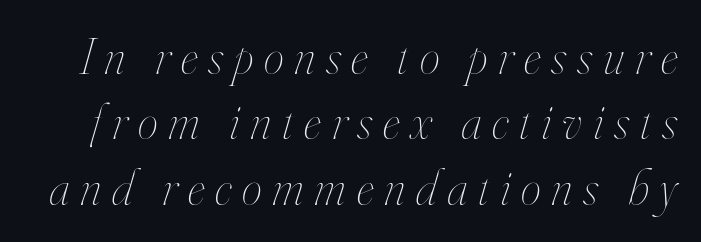
Display-style spreading of the glyphs; the letterfit is very open. A typesetter would mark this as italic. The typesetting does not lean heavy: it is not bold. The gap between lines stays unmarked. Each letter keeps its own natural width here, so spacing adapts to shape. Reading down the column, the eye jumps a familiar distance to each next line.
